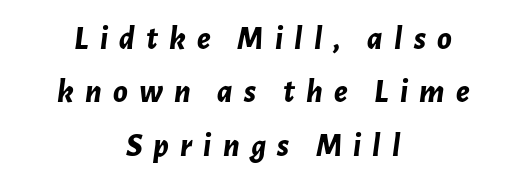
The image shows 33 px bold type, italic (leaning right); set centered, normal line spacing (1.62x), unusually wide letter spacing (+0.34 em), not underlined; low stroke contrast and a medium x-height.
